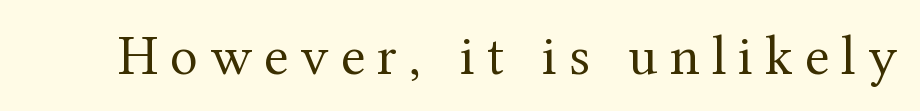
{"serif": "yes", "italic": "no", "bold": "no", "weight": "regular", "width": "normal", "stroke_contrast": "medium", "x_height": "medium", "monospaced": "no", "underline": "no", "letter_spacing": "wide", "letter_spacing_em": 0.21, "glyph_px": 57}
